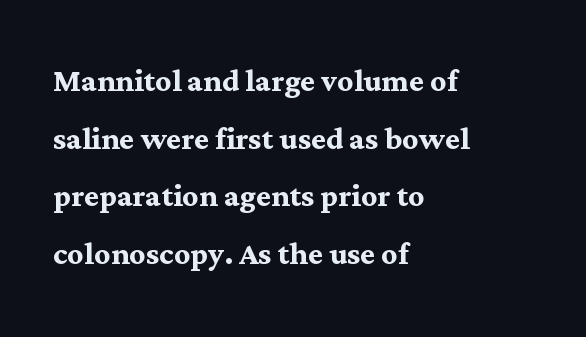
{"serif": "yes", "italic": "no", "bold": "yes", "weight": "semibold", "width": "normal", "stroke_contrast": "medium", "x_height": "medium", "monospaced": "no", "underline": "no", "align": "left", "line_spacing": "normal", "line_spacing_ratio": 1.44, "letter_spacing": "normal", "letter_spacing_em": 0.0, "glyph_px": 40}
